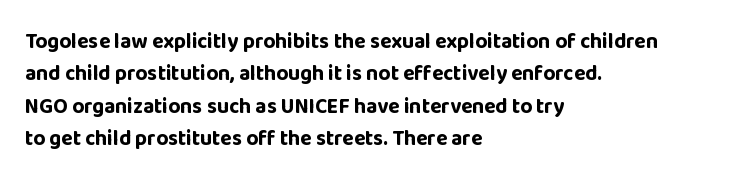
Q: Is the text bold? A: Yes.
Q: Is the text italic (slanted)? A: No, it is upright.
Q: Is the text underlined? A: No.
Q: How is the paragraph aligned? A: Left-aligned.
Q: Is the spacing between letters normal or unusually wide? A: Normal.
Q: Is the spacing between lines tight, normal or loose? A: Normal.
